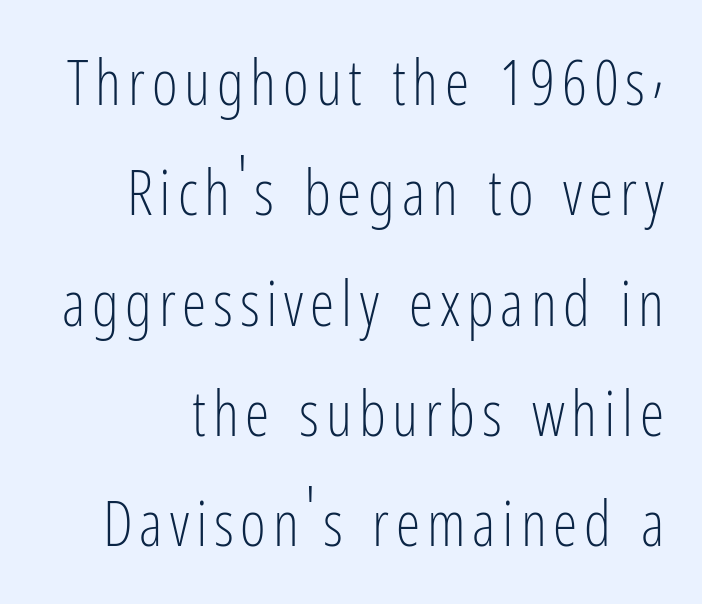
Q: Is the text bold? A: No.
Q: Is the text italic (slanted)? A: No, it is upright.
Q: Is the typeface a serif or a sans-serif typeface? A: Sans-serif.
Q: Is the text underlined? A: No.
Q: Width (condensed, normal, or wide)? A: Condensed.
Q: Stroke contrast? A: Low.
Q: x-height? A: Medium.
Q: Monospaced? A: No.
